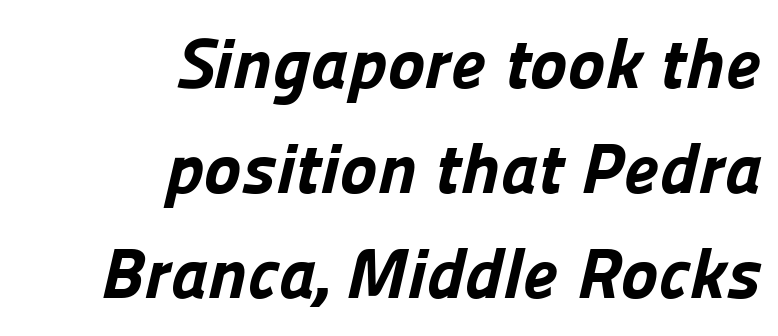
Is this a fixed-width face? No — the glyphs have proportional, varying widths. Inter-character spacing is left at the font's built-in metrics. What weight is shown? A full bold with thick strokes. What's the leading like? Ordinary, nothing unusual. Horizontal alignment here is rightward, an uncommon choice for prose.
